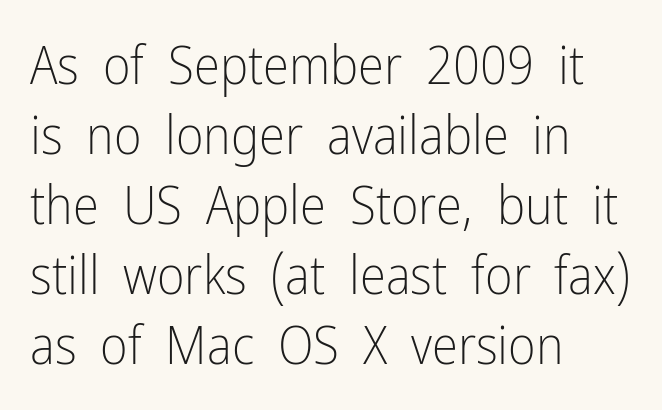
The image shows 53 px light, condensed sans-serif type, upright; set left-aligned, normal line spacing (1.32x), normal letter spacing, not underlined; low stroke contrast and a medium x-height.
